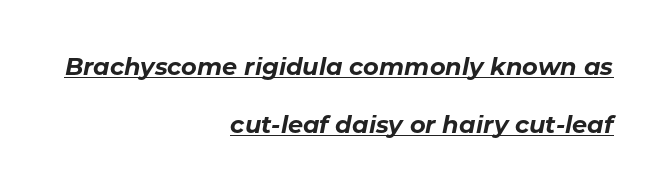
{"italic": "yes", "lean": "right", "slant_degrees": 11, "bold": "yes", "underline": "yes", "align": "right", "line_spacing": "loose", "line_spacing_ratio": 2.42, "letter_spacing": "normal", "letter_spacing_em": 0.0, "glyph_px": 24}
